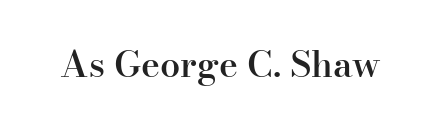
The image shows 36 px semibold serif type, upright; set normal letter spacing, not underlined; high stroke contrast and a small x-height.
